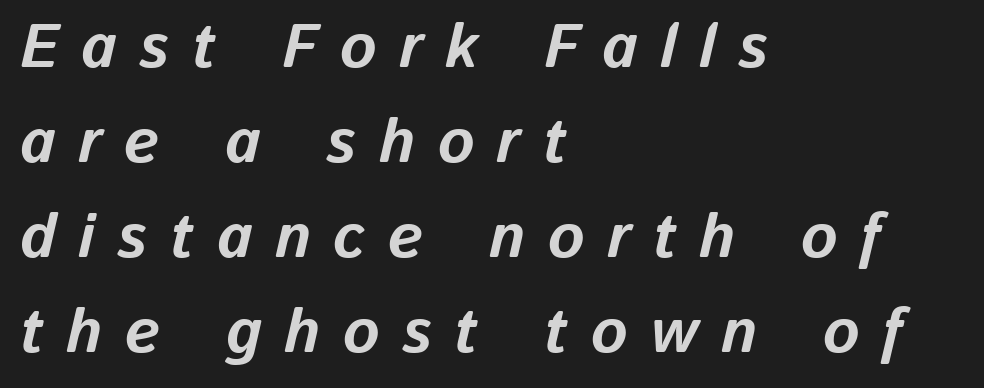
The image shows 62 px bold type, italic (leaning right); set left-aligned, normal line spacing (1.53x), unusually wide letter spacing (+0.36 em), not underlined; low stroke contrast and a medium x-height.
